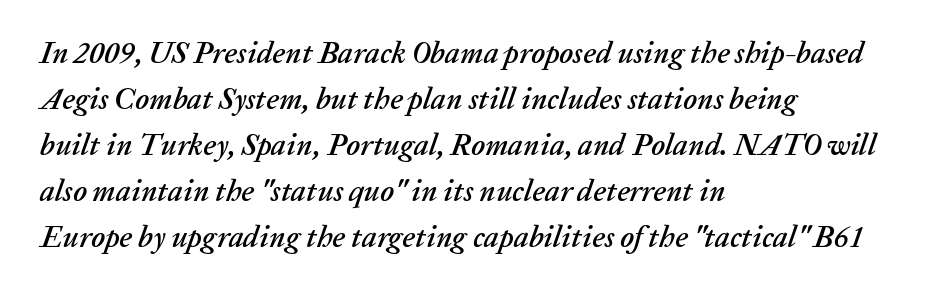
This sample is left-justified, so line endings fall wherever the words run out. Does the leading feel generous? No, just average. Italic? Definitely — the glyphs are oblique. This rendering features lettering with no underline.
